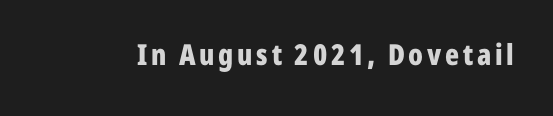
The image shows 29 px bold, condensed sans-serif type, upright; set not underlined; low stroke contrast and a medium x-height.
